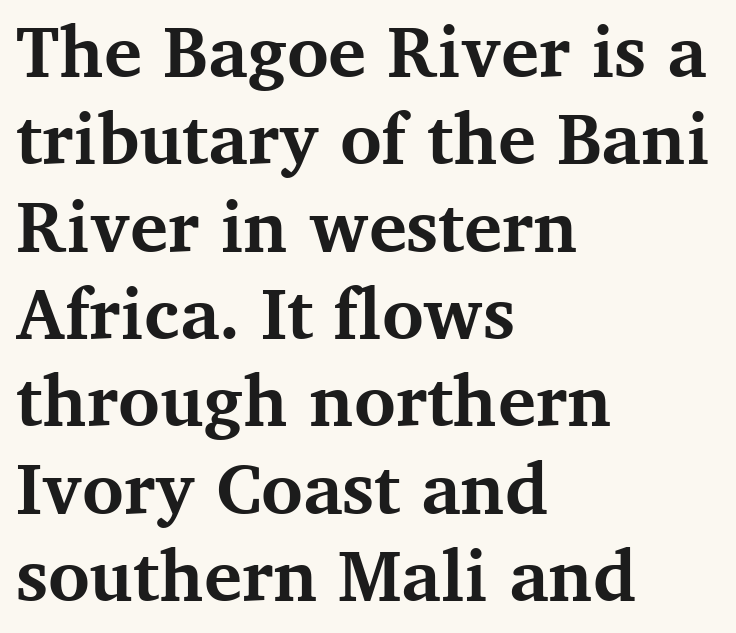
Q: Is the text bold? A: Yes.
Q: Is the text italic (slanted)? A: No, it is upright.
Q: Is the typeface a serif or a sans-serif typeface? A: Serif.
Q: Is the text underlined? A: No.
Q: How is the paragraph aligned? A: Left-aligned.
Q: Is the spacing between letters normal or unusually wide? A: Normal.
Q: Width (condensed, normal, or wide)? A: Normal.
Q: Stroke contrast? A: Medium.
Q: x-height? A: Medium.
Q: Monospaced? A: No.
